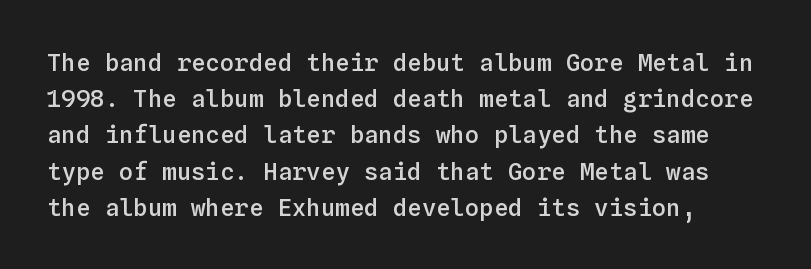
Q: Is the text bold? A: Semi-bold.
Q: Is the text italic (slanted)? A: No, it is upright.
Q: Is the text underlined? A: No.
Q: Is the spacing between letters normal or unusually wide? A: Normal.
Q: Is the spacing between lines tight, normal or loose? A: Normal.
